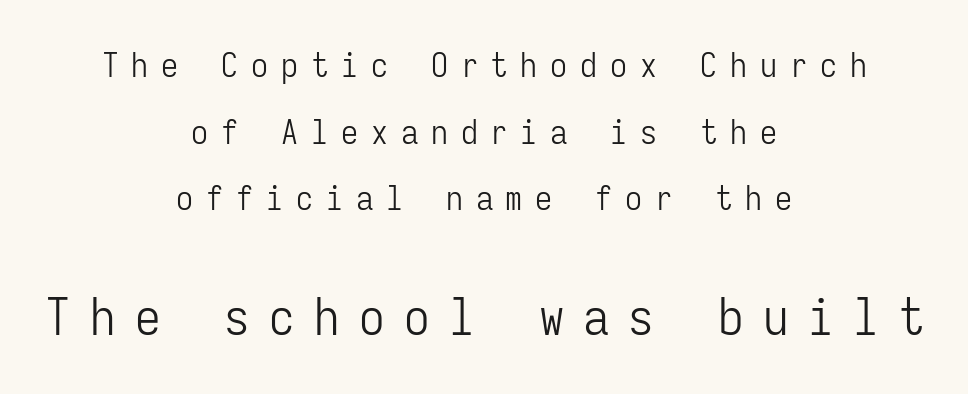
{"serif": "no", "italic": "no", "bold": "no", "weight": "light", "width": "condensed", "stroke_contrast": "low", "x_height": "medium", "monospaced": "yes", "underline": "no", "align": "center", "line_spacing": "loose", "line_spacing_ratio": 1.96, "letter_spacing": "wide", "letter_spacing_em": 0.38, "larger_block": "second", "size_ratio": 1.5, "glyph_px": 51}
